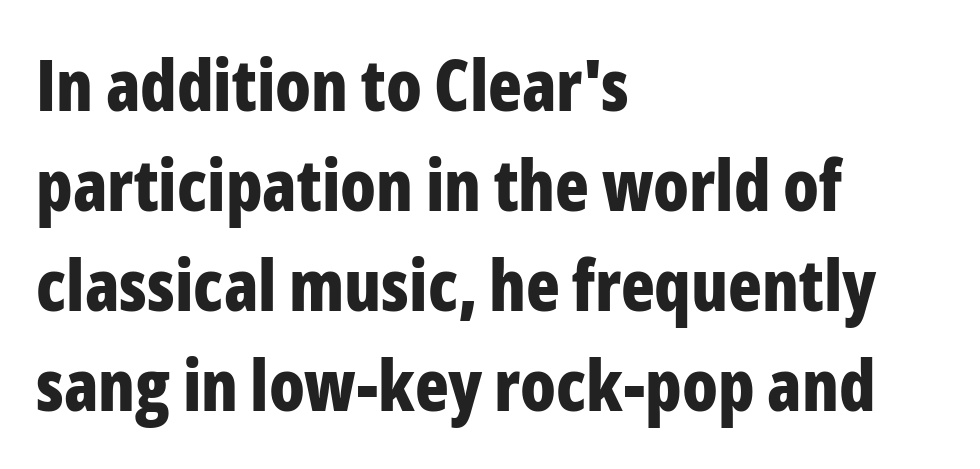
{"serif": "no", "italic": "no", "bold": "yes", "weight": "bold", "width": "condensed", "stroke_contrast": "low", "x_height": "medium", "monospaced": "no", "underline": "no", "align": "left", "line_spacing": "normal", "line_spacing_ratio": 1.43, "letter_spacing": "normal", "letter_spacing_em": 0.0, "glyph_px": 70}
